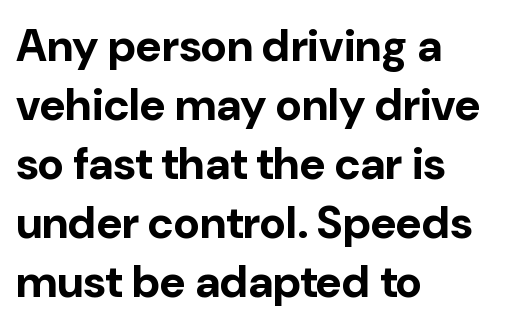
As a designer I'd log this as weight 700, bold. Underline: absent. Upright lettering throughout. Nope, no serifs anywhere on these letters.
